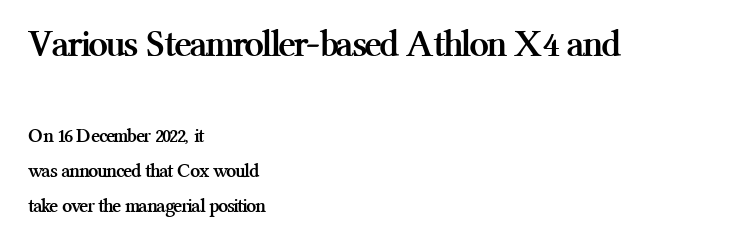
Larger block? The one above; the one below is distinctly smaller. Stroke thickness is high; the sample reads as a true bold. You could not count columns in this text — the font is proportionally spaced. The letters stand upright; this is a roman face. Each line starts at the same left margin while the right side varies.
